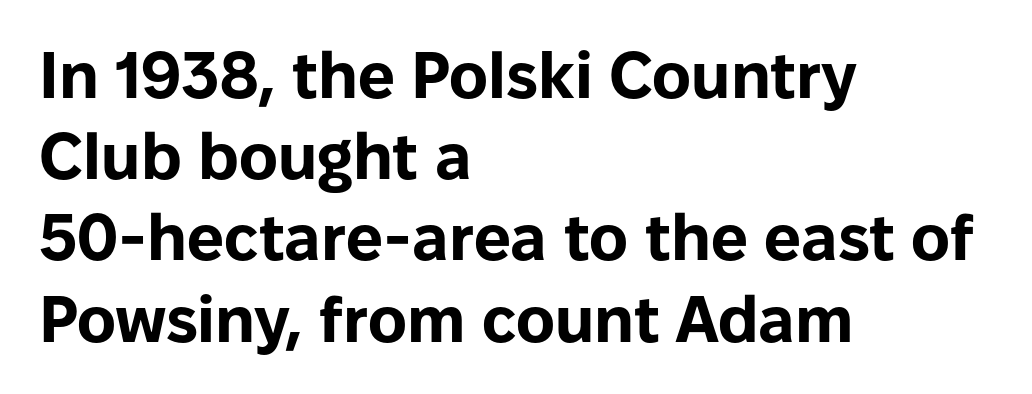
Q: Is the text bold? A: Yes.
Q: Is the text italic (slanted)? A: No, it is upright.
Q: Is the typeface a serif or a sans-serif typeface? A: Sans-serif.
Q: Is the text underlined? A: No.
Q: How is the paragraph aligned? A: Left-aligned.
Q: Is the spacing between letters normal or unusually wide? A: Normal.
Q: Is the spacing between lines tight, normal or loose? A: Normal.
Q: Width (condensed, normal, or wide)? A: Normal.
Q: Stroke contrast? A: Low.
Q: x-height? A: Medium.
Q: Monospaced? A: No.
